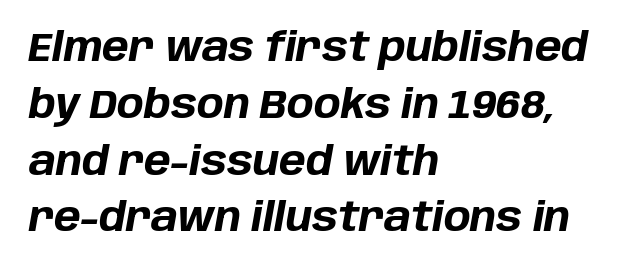
The image shows 40 px bold type, italic (leaning right); set left-aligned, normal line spacing (1.42x), normal letter spacing, not underlined; low stroke contrast and a large x-height.
